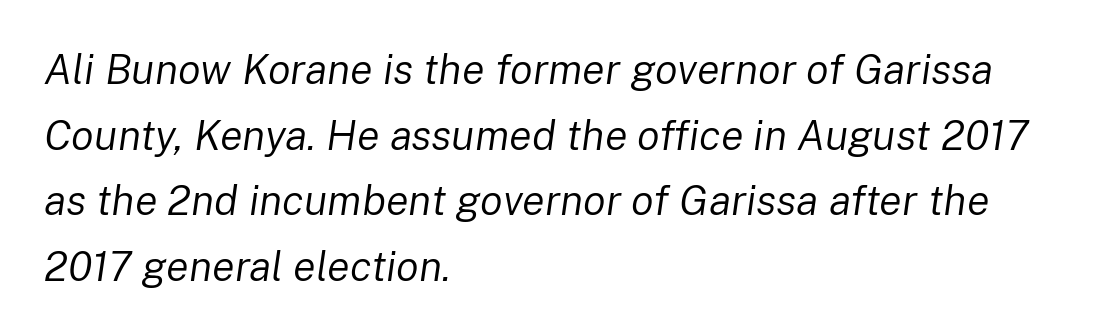
In terms of letterspacing, this is plain default setting. Students, observe: this is what conventionally led text looks like. Bare-footed words on every line. The strokes are not fattened; the text isn't bold.
